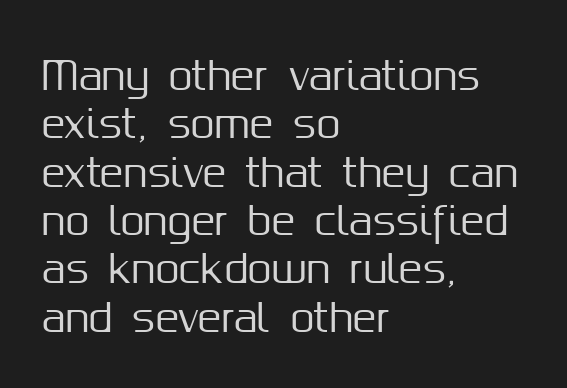
The image shows 39 px sans-serif type, upright; set left-aligned, line spacing 1.24x, normal letter spacing, not underlined; medium stroke contrast and a medium x-height.
